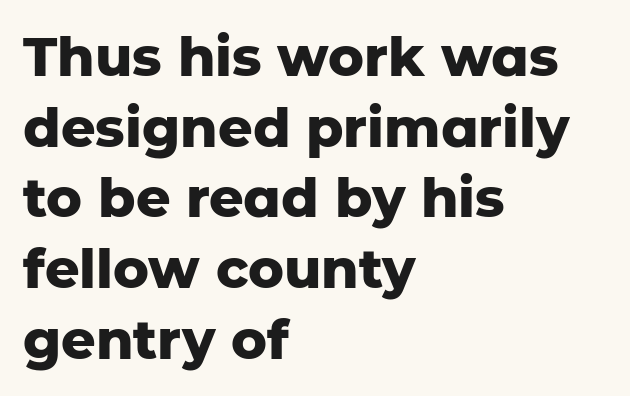
Look at the stroke-to-counter ratio: heavy, a bold. This sample uses a sans-serif face. Posture: straight, roman, zero tilt. Where is the straight margin? On the left. Leading matches the norm, producing a regular column. The foot of each line stays bare and open.
